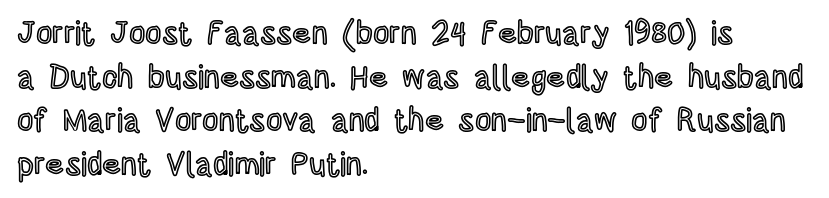
{"italic": "no", "width": "condensed", "x_height": "large", "monospaced": "no", "underline": "no", "align": "left", "line_spacing": "normal", "line_spacing_ratio": 1.36, "letter_spacing": "normal", "letter_spacing_em": 0.0, "glyph_px": 32}
